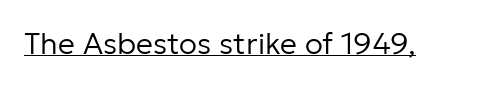
Posture: upright roman. In terms of letterspacing, this is plain default setting. No feet cap the strokes, marking this as sans-serif type. A baseline rule has been typeset under these characters.
